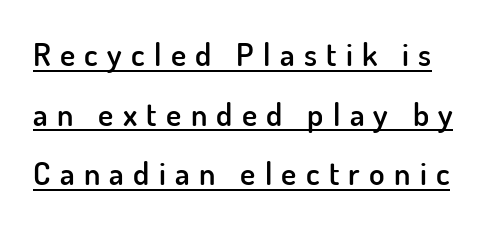
The image shows 32 px semibold sans-serif type, upright; set line spacing 1.86x, unusually wide letter spacing (+0.29 em), underlined; low stroke contrast and a small x-height.
